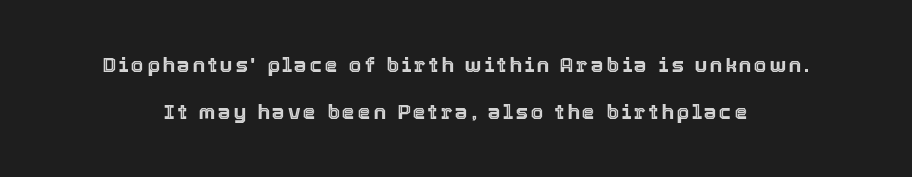
Q: Is the text italic (slanted)? A: No, it is upright.
Q: Is the text underlined? A: No.
Q: Is the spacing between lines tight, normal or loose? A: Loose.
